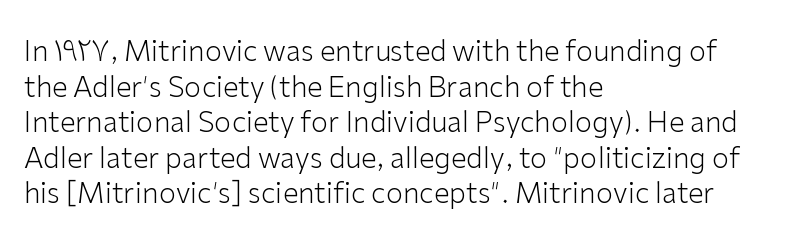
The image shows 28 px light sans-serif type, upright; set left-aligned, normal line spacing (1.27x), normal letter spacing, not underlined; low stroke contrast and a medium x-height.
